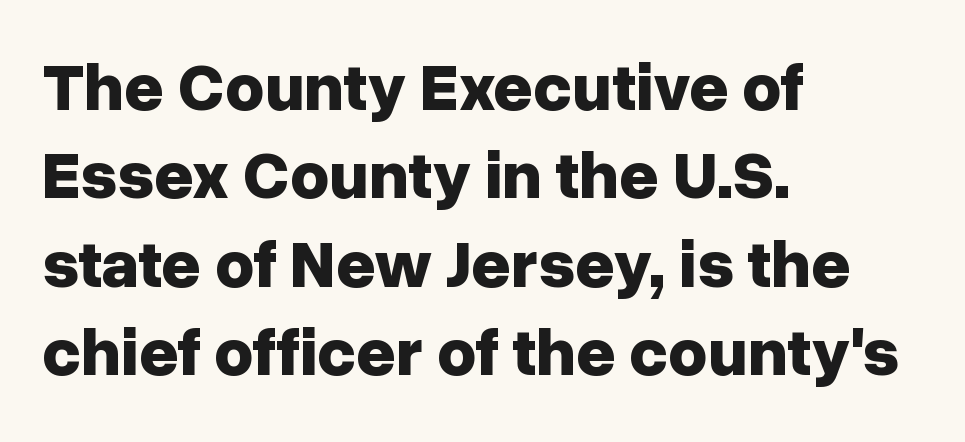
Q: Is the text bold? A: Yes.
Q: Is the text italic (slanted)? A: No, it is upright.
Q: Is the typeface a serif or a sans-serif typeface? A: Sans-serif.
Q: Is the text underlined? A: No.
Q: How is the paragraph aligned? A: Left-aligned.
Q: Is the spacing between letters normal or unusually wide? A: Normal.
Q: Is the spacing between lines tight, normal or loose? A: Normal.
Q: Width (condensed, normal, or wide)? A: Normal.
Q: Stroke contrast? A: Low.
Q: x-height? A: Medium.
Q: Monospaced? A: No.
